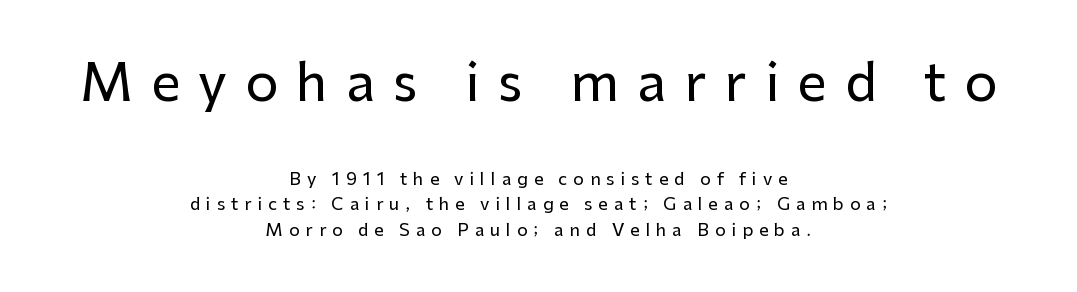
{"serif": "no", "italic": "no", "width": "normal", "stroke_contrast": "low", "x_height": "medium", "monospaced": "no", "underline": "no", "align": "center", "line_spacing": "normal", "line_spacing_ratio": 1.5, "letter_spacing": "wide", "letter_spacing_em": 0.35, "larger_block": "first", "size_ratio": 3.06, "glyph_px": 52}
